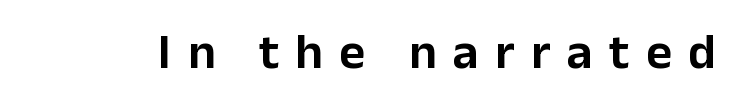
Q: Is the text italic (slanted)? A: No, it is upright.
Q: Is the typeface a serif or a sans-serif typeface? A: Sans-serif.
Q: Is the text underlined? A: No.
Q: Is the spacing between letters normal or unusually wide? A: Unusually wide.
Q: Width (condensed, normal, or wide)? A: Normal.
Q: Stroke contrast? A: Low.
Q: x-height? A: Medium.
Q: Monospaced? A: No.
